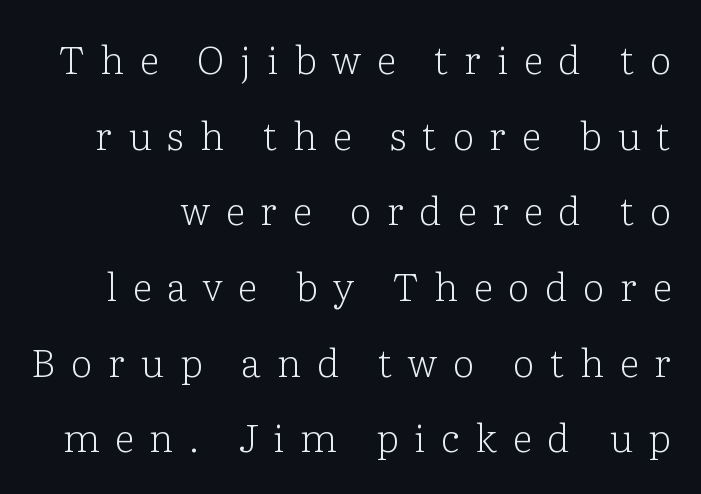
A typesetter would label this face a serif. Does the leading feel generous? Absolutely, it's lavish. Each stroke keeps to a modest, everyday thickness or less. Looks like regular typesetting: each glyph gets only the width it needs. This sample uses expanded letter spacing, leaving extra air between glyphs. The space beneath each line is pristine and unruled.
